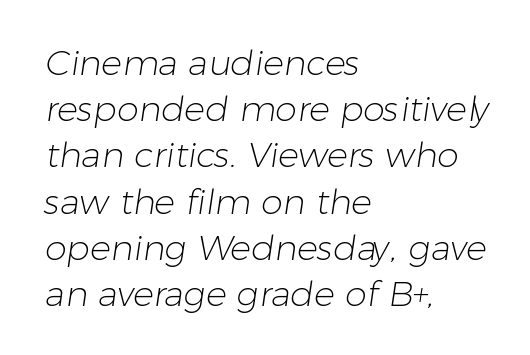
The image shows 35 px light sans-serif type; set left-aligned, normal line spacing (1.32x), normal letter spacing, not underlined; low stroke contrast and a medium x-height.
